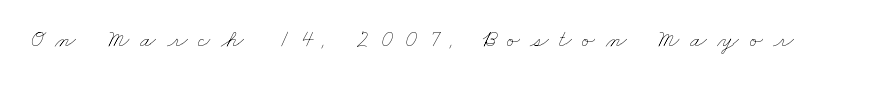
The image shows 24 px text type; set unusually wide letter spacing (+0.44 em), not underlined.
